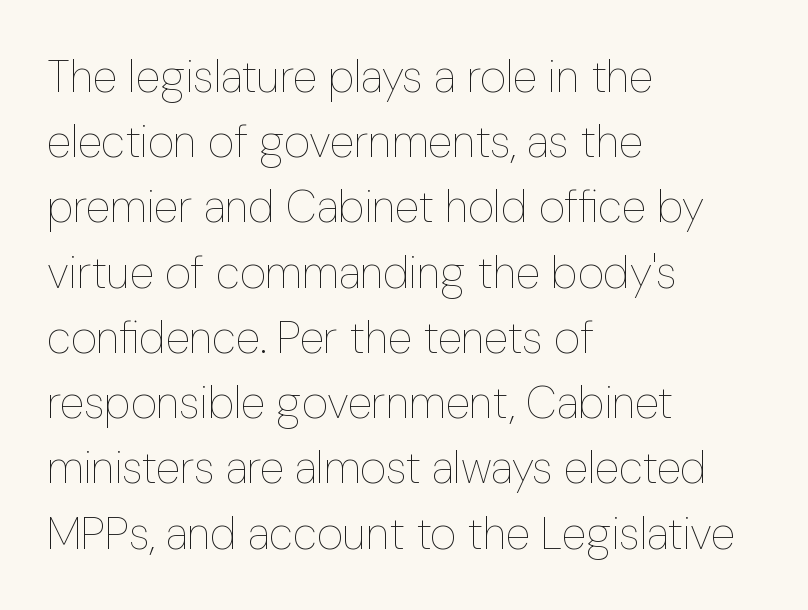
The typography opts for an upright posture over an oblique one. This rendering uses left alignment, leaving the right contour irregular. Think of a printed novel: that variable character pitch is what you see here. Stems here are at most as thick as an everyday book face. Regarding leading, the lines here are spaced in the standard way. Check the space under the baseline: it is left empty.
